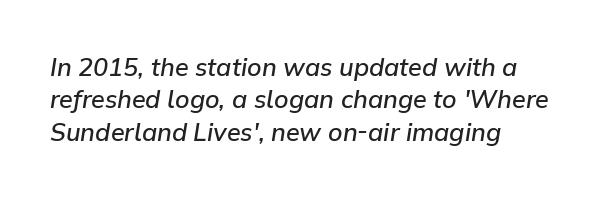
{"italic": "yes", "lean": "right", "slant_degrees": 9, "bold": "semi", "underline": "no", "align": "left", "line_spacing": "normal", "line_spacing_ratio": 1.3, "letter_spacing": "normal", "letter_spacing_em": 0.0, "glyph_px": 25}
